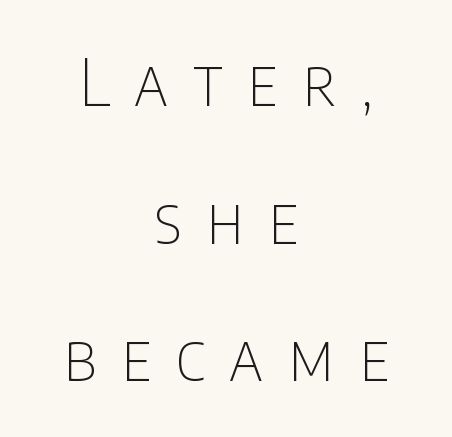
Q: Is the text bold? A: No.
Q: Is the text italic (slanted)? A: No, it is upright.
Q: Is the typeface a serif or a sans-serif typeface? A: Sans-serif.
Q: Is the text underlined? A: No.
Q: How is the paragraph aligned? A: Centered.
Q: Is the spacing between letters normal or unusually wide? A: Unusually wide.
Q: Is the spacing between lines tight, normal or loose? A: Loose.
Q: Width (condensed, normal, or wide)? A: Condensed.
Q: Stroke contrast? A: Low.
Q: x-height? A: Large.
Q: Monospaced? A: No.
